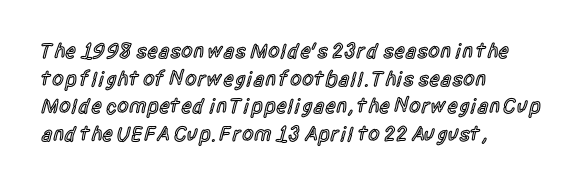
Q: Is the text bold? A: Semi-bold.
Q: Is the text italic (slanted)? A: Yes.
Q: Is the text underlined? A: No.
Q: How is the paragraph aligned? A: Left-aligned.
Q: Is the spacing between letters normal or unusually wide? A: Normal.
Q: Is the spacing between lines tight, normal or loose? A: Normal.
